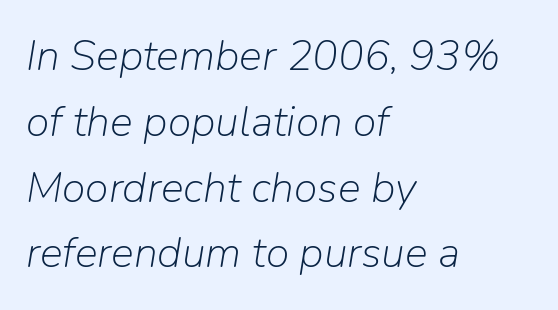
{"italic": "yes", "lean": "right", "slant_degrees": 9, "bold": "no", "weight": "light", "width": "normal", "stroke_contrast": "low", "x_height": "medium", "monospaced": "no", "underline": "no", "align": "left", "line_spacing": "normal", "line_spacing_ratio": 1.53, "letter_spacing": "normal", "letter_spacing_em": 0.0, "glyph_px": 43}
